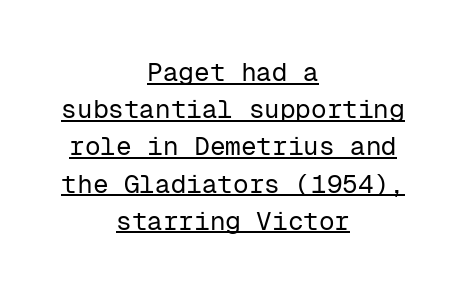
The image shows 26 px text type, upright; set centered, normal line spacing (1.43x), normal letter spacing, underlined.
